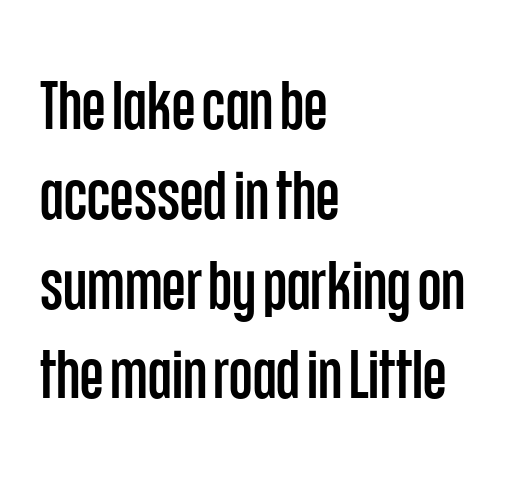
The image shows 68 px condensed sans-serif type, upright; set left-aligned, normal line spacing (1.32x), normal letter spacing, not underlined; low stroke contrast and a large x-height.
